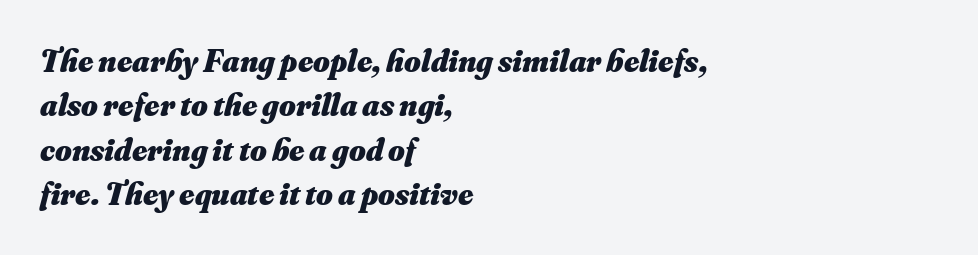
Anything drawn beneath the words? Only blank space. Does the weight exceed regular? Yes, all the way to bold. Spacing verdict: proportional, widths tailored to each character. The leading is moderate, giving the passage an even texture.
